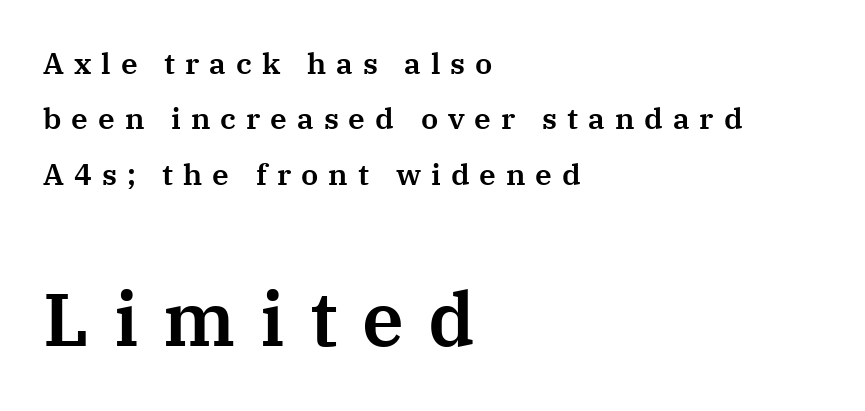
Q: Is the text italic (slanted)? A: No, it is upright.
Q: Is the typeface a serif or a sans-serif typeface? A: Serif.
Q: Is the text underlined? A: No.
Q: How is the paragraph aligned? A: Left-aligned.
Q: Is the spacing between letters normal or unusually wide? A: Unusually wide.
Q: Which block of text is set in a larger size, the first (top) or the second (bottom)? A: The second (bottom) one.
Q: Width (condensed, normal, or wide)? A: Normal.
Q: Stroke contrast? A: Medium.
Q: x-height? A: Medium.
Q: Monospaced? A: No.
